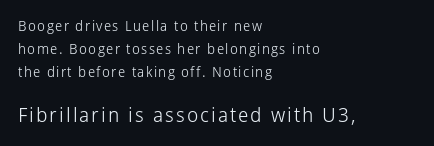
Q: Is the text bold? A: No.
Q: Is the text italic (slanted)? A: No, it is upright.
Q: Is the text underlined? A: No.
Q: How is the paragraph aligned? A: Left-aligned.
Q: Is the spacing between lines tight, normal or loose? A: Normal.
Q: Which block of text is set in a larger size, the first (top) or the second (bottom)? A: The second (bottom) one.
